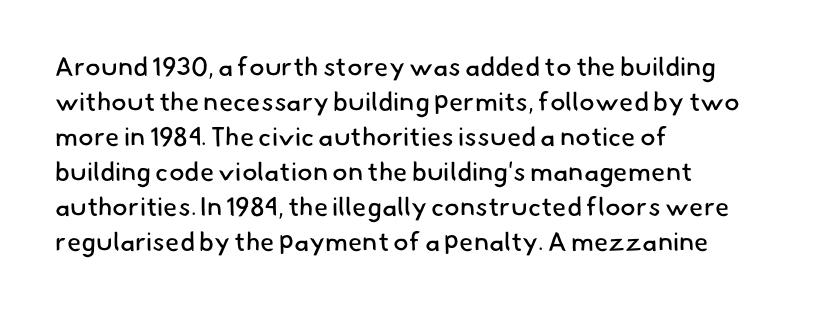
The space directly below the letters is spotless. In terms of leading, this rendering sits right in the middle. Notice how the passage keeps a crisp vertical edge on the left only. Tracking here is standard; glyphs follow each other at the usual distance.
